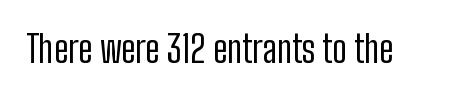
The letterforms sit shoulder to shoulder at normal distance. The rendering uses natural spacing where letterforms have individual widths. In terms of posture, this sample is upright. Unbolded letterforms with no extra heft. Check where the strokes stop: nothing finishes them off — pure sans.
